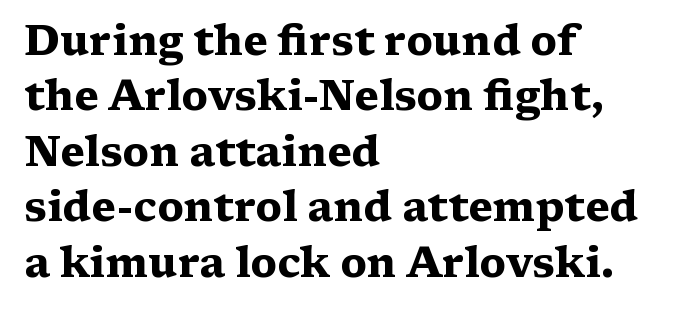
The image shows 42 px heavy, wide serif type, upright; set left-aligned, normal line spacing (1.32x), normal letter spacing, not underlined; medium stroke contrast and a medium x-height.
